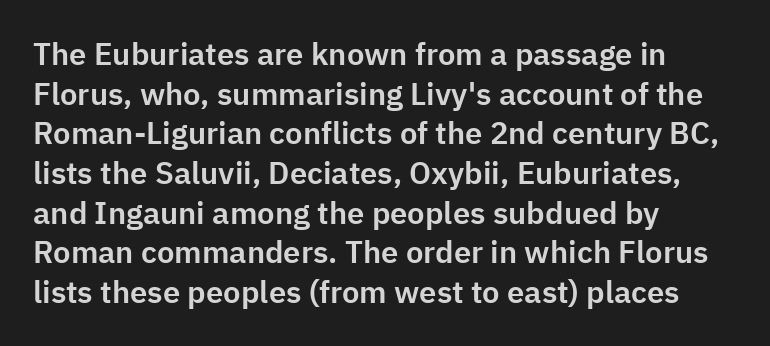
{"serif": "no", "italic": "no", "width": "normal", "stroke_contrast": "low", "x_height": "medium", "monospaced": "no", "underline": "no", "align": "left", "line_spacing": "normal", "line_spacing_ratio": 1.28, "letter_spacing": "normal", "letter_spacing_em": 0.0, "glyph_px": 31}
